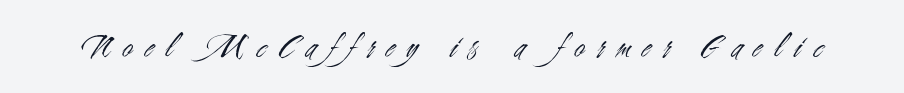
{"serif": "no", "bold": "no", "weight": "light", "width": "condensed", "stroke_contrast": "medium", "x_height": "small", "monospaced": "no", "underline": "no", "letter_spacing": "wide", "letter_spacing_em": 0.35, "glyph_px": 36}
